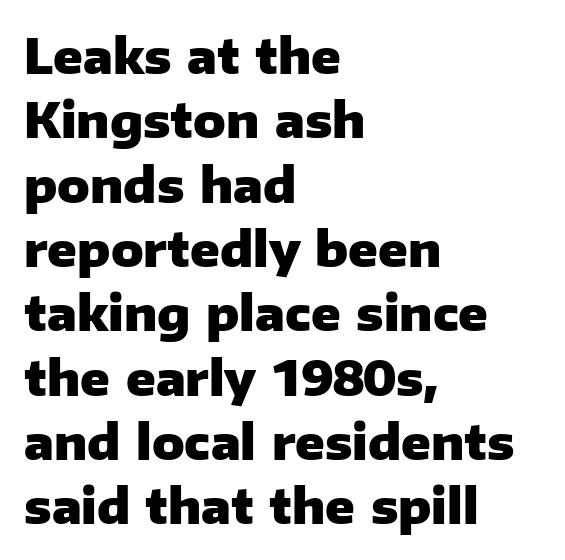
The image shows 48 px heavy sans-serif type, upright; set left-aligned, normal line spacing (1.34x), normal letter spacing, not underlined; low stroke contrast and a medium x-height.
